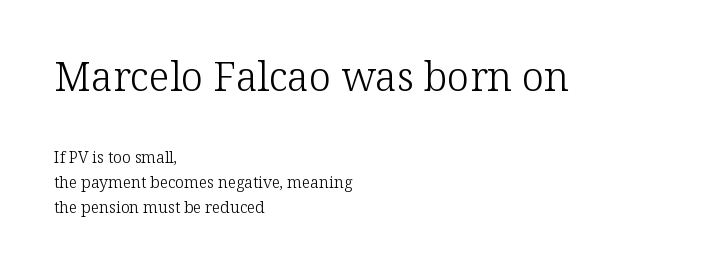
{"serif": "yes", "italic": "no", "bold": "no", "weight": "light", "width": "normal", "stroke_contrast": "low", "x_height": "medium", "monospaced": "no", "underline": "no", "align": "left", "line_spacing": "normal", "line_spacing_ratio": 1.55, "letter_spacing": "normal", "letter_spacing_em": 0.0, "larger_block": "first", "size_ratio": 2.5, "glyph_px": 40}
